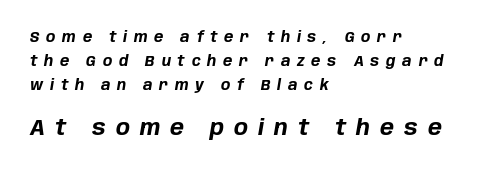
Q: Is the text bold? A: Yes.
Q: Is the text italic (slanted)? A: Yes, it leans right by about 10 degrees.
Q: Is the text underlined? A: No.
Q: How is the paragraph aligned? A: Left-aligned.
Q: Is the spacing between letters normal or unusually wide? A: Unusually wide.
Q: Is the spacing between lines tight, normal or loose? A: Normal.
Q: Which block of text is set in a larger size, the first (top) or the second (bottom)? A: The second (bottom) one.
